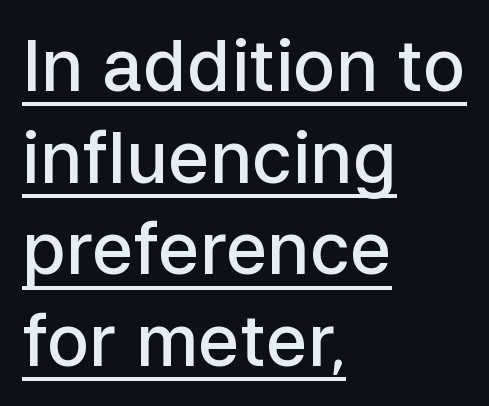
{"serif": "no", "italic": "no", "bold": "semi", "weight": "semibold", "width": "normal", "stroke_contrast": "low", "x_height": "medium", "monospaced": "no", "underline": "yes", "align": "left", "line_spacing": "normal", "line_spacing_ratio": 1.29, "letter_spacing": "normal", "letter_spacing_em": 0.0, "glyph_px": 71}
